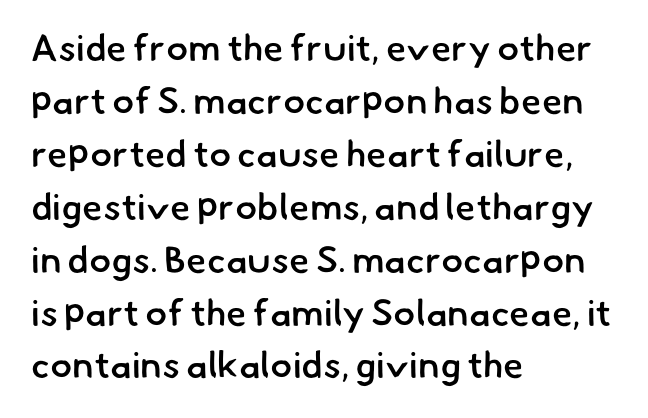
Q: Is the text bold? A: Semi-bold.
Q: Is the typeface a serif or a sans-serif typeface? A: Sans-serif.
Q: Is the text underlined? A: No.
Q: How is the paragraph aligned? A: Left-aligned.
Q: Is the spacing between letters normal or unusually wide? A: Normal.
Q: Is the spacing between lines tight, normal or loose? A: Normal.
Q: Width (condensed, normal, or wide)? A: Normal.
Q: Stroke contrast? A: Low.
Q: x-height? A: Small.
Q: Monospaced? A: No.
